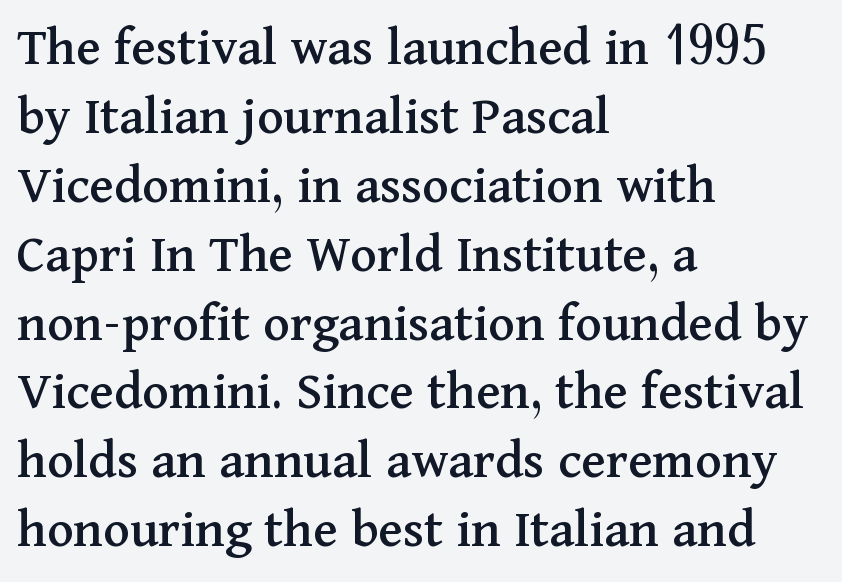
Q: Is the text italic (slanted)? A: No, it is upright.
Q: Is the typeface a serif or a sans-serif typeface? A: Serif.
Q: Is the text underlined? A: No.
Q: How is the paragraph aligned? A: Left-aligned.
Q: Is the spacing between letters normal or unusually wide? A: Normal.
Q: Width (condensed, normal, or wide)? A: Normal.
Q: Stroke contrast? A: Medium.
Q: x-height? A: Medium.
Q: Monospaced? A: No.
